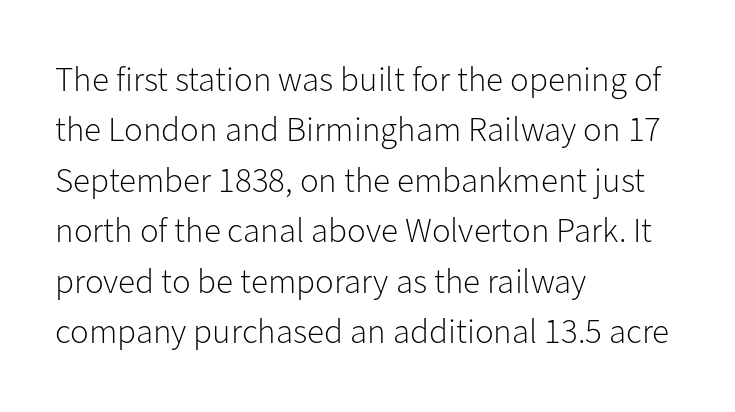
Nothing unusual about the tracking: characters are spaced as the font intends. Style check: upright. Typographically, this falls in the sans-serif category. The letters advance in unequal steps, a hallmark of proportional type.
